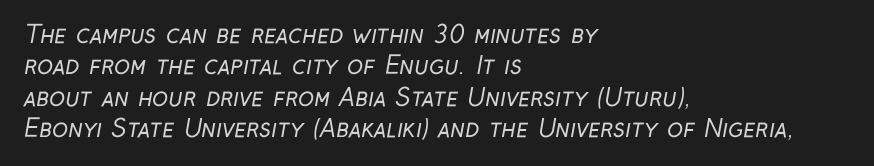
The image shows 24 px text type; set left-aligned, normal line spacing (1.31x), normal letter spacing, not underlined.
